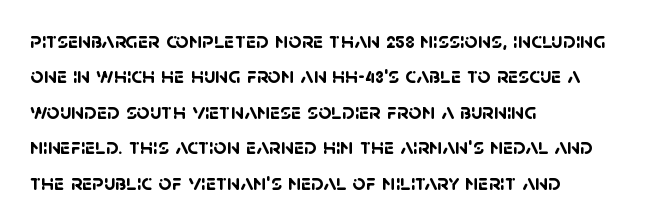
Q: Is the text bold? A: Yes.
Q: Is the text underlined? A: No.
Q: How is the paragraph aligned? A: Left-aligned.
Q: Is the spacing between letters normal or unusually wide? A: Normal.
Q: Is the spacing between lines tight, normal or loose? A: Normal.
